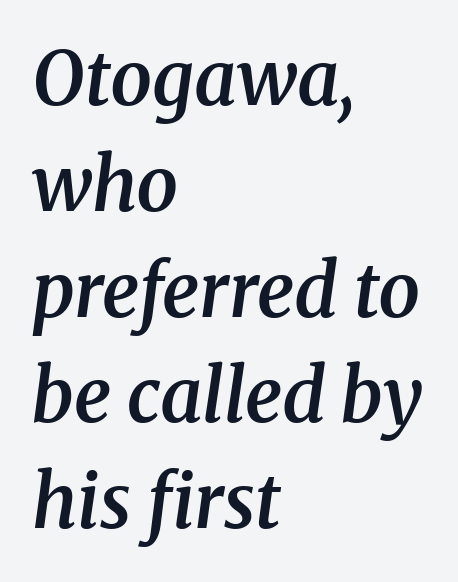
Q: Is the text bold? A: Semi-bold.
Q: Is the text italic (slanted)? A: Yes, it leans right by about 8 degrees.
Q: Is the typeface a serif or a sans-serif typeface? A: Serif.
Q: Is the text underlined? A: No.
Q: How is the paragraph aligned? A: Left-aligned.
Q: Is the spacing between letters normal or unusually wide? A: Normal.
Q: Is the spacing between lines tight, normal or loose? A: Normal.
Q: Width (condensed, normal, or wide)? A: Normal.
Q: Stroke contrast? A: Medium.
Q: x-height? A: Medium.
Q: Monospaced? A: No.
